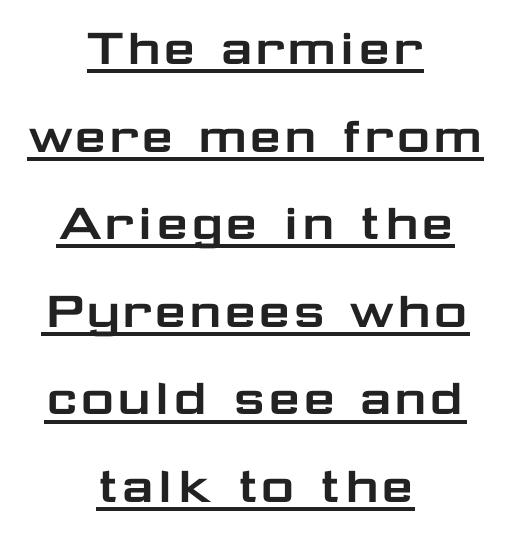
Each letter keeps its own natural width here, so spacing adapts to shape. Somebody hit Ctrl+U on this one — the words are underlined. The specimen reads as upright at a glance. Honestly, the letter spacing is just normal — you wouldn't notice it.
